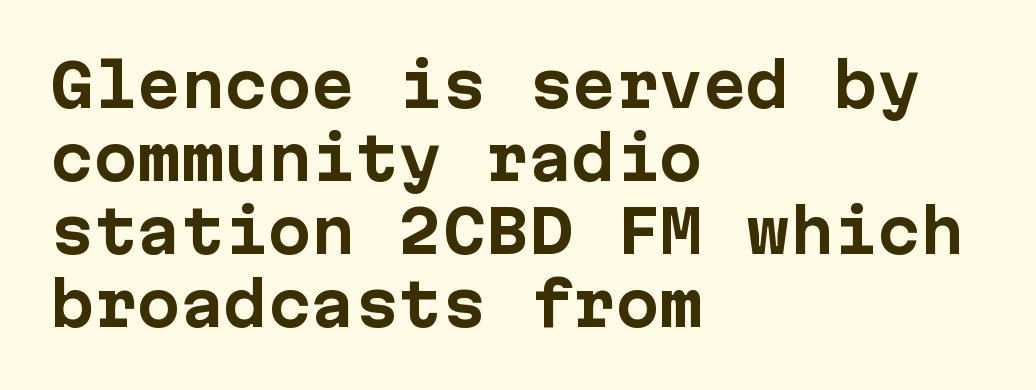
The image shows 58 px bold sans-serif type, upright; set left-aligned, normal line spacing (1.26x), normal letter spacing, not underlined; low stroke contrast and a medium x-height.
